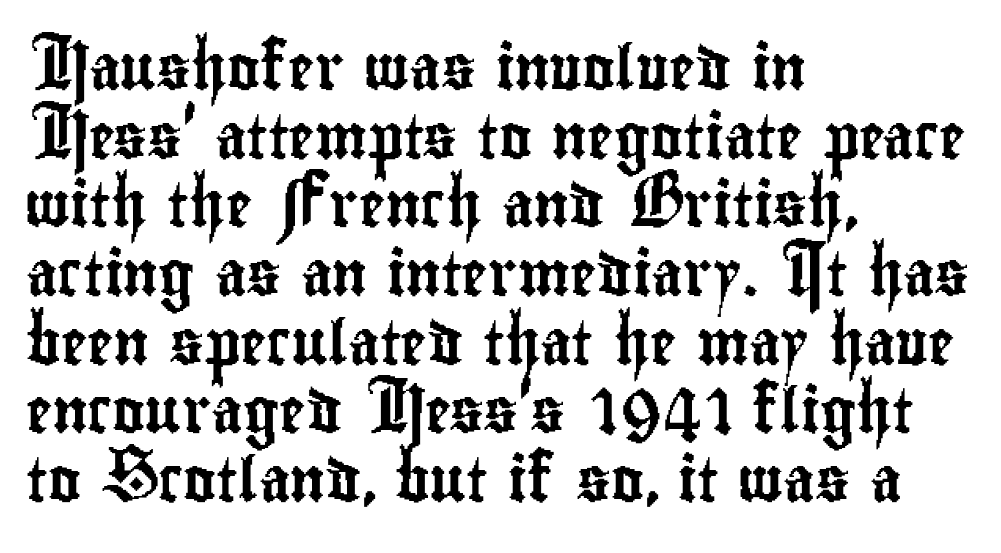
The image shows 44 px condensed sans-serif type, upright; set left-aligned, normal line spacing (1.56x), normal letter spacing, not underlined; low stroke contrast and a small x-height.
